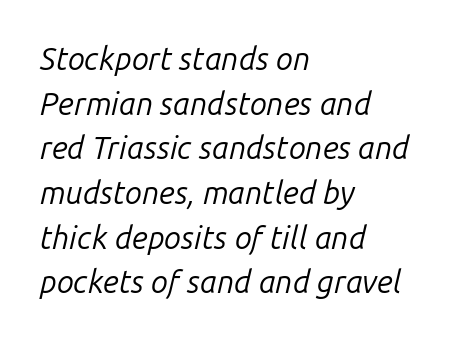
Q: Is the text bold? A: No.
Q: Is the text italic (slanted)? A: Yes, it leans right by about 14 degrees.
Q: Is the text underlined? A: No.
Q: How is the paragraph aligned? A: Left-aligned.
Q: Is the spacing between letters normal or unusually wide? A: Normal.
Q: Is the spacing between lines tight, normal or loose? A: Normal.
Q: Width (condensed, normal, or wide)? A: Normal.
Q: Stroke contrast? A: Low.
Q: x-height? A: Medium.
Q: Monospaced? A: No.
